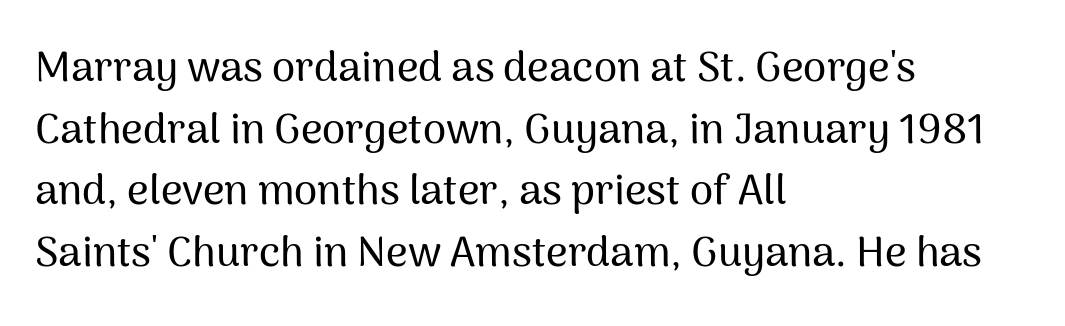
Vertically, the passage feels balanced, rows spaced as you'd expect. Think of a printed novel: that variable character pitch is what you see here. Serif or sans? Sans — the stroke terminals are bare. Notice how the passage keeps a crisp vertical edge on the left only. No word sits above an underline.
